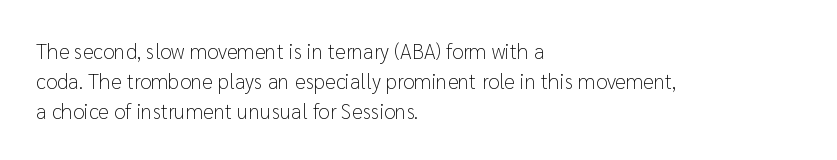
{"italic": "no", "bold": "no", "underline": "no", "align": "left", "line_spacing": "normal", "line_spacing_ratio": 1.42, "letter_spacing": "normal", "letter_spacing_em": 0.0, "glyph_px": 21}
